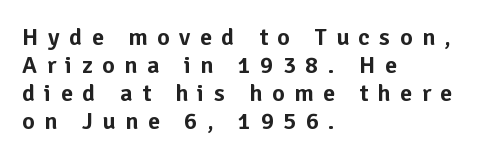
When letters stand straight like this, we call the style roman or upright. The face used here is rendered with a markedly widened letterfit. The typesetter chose a ragged-right arrangement here. Quick note: underline off.
